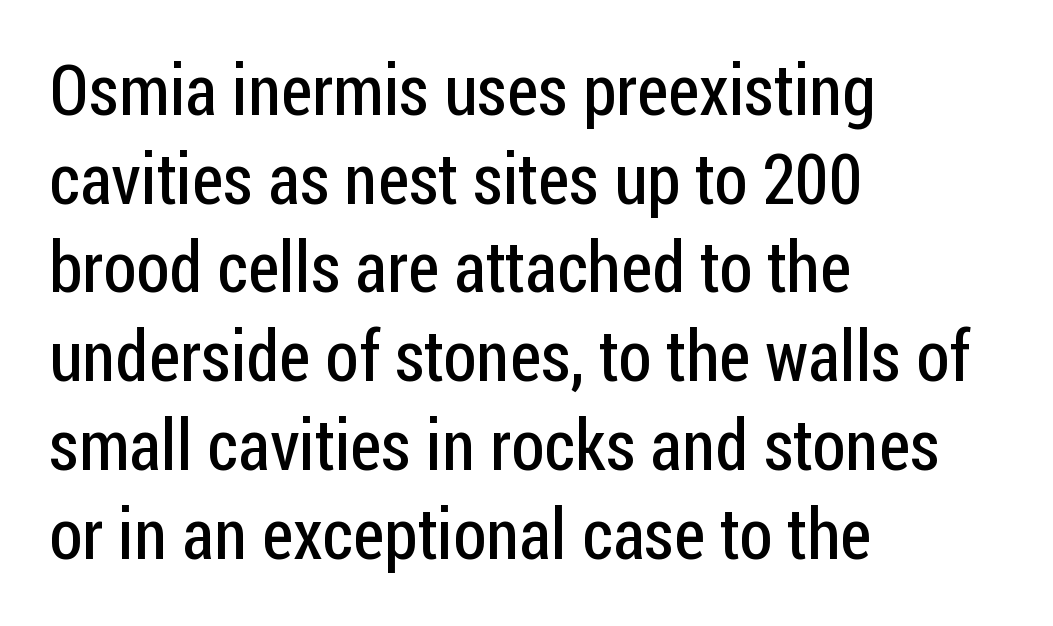
This sample uses an upright cut, with every glyph sitting square on the baseline. Think standard paragraph weight, or any step lighter than that. The tracking reads as untouched default to a designer's eye. The paragraph shown leans on its left margin. The gap between lines stays unmarked. If you measured baseline to baseline, you'd find a middling distance.
